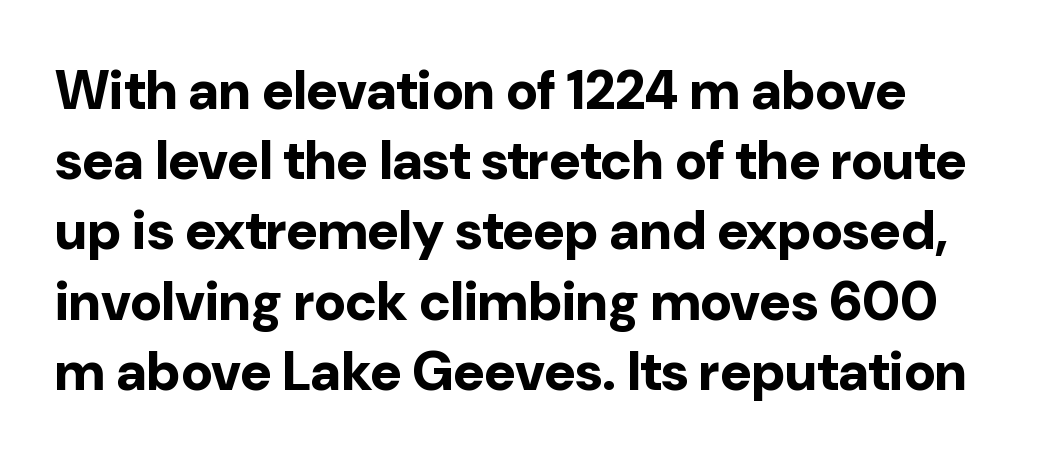
Q: Is the text bold? A: Yes.
Q: Is the text italic (slanted)? A: No, it is upright.
Q: Is the typeface a serif or a sans-serif typeface? A: Sans-serif.
Q: Is the text underlined? A: No.
Q: Is the spacing between letters normal or unusually wide? A: Normal.
Q: Is the spacing between lines tight, normal or loose? A: Normal.
Q: Width (condensed, normal, or wide)? A: Normal.
Q: Stroke contrast? A: Low.
Q: x-height? A: Medium.
Q: Monospaced? A: No.
